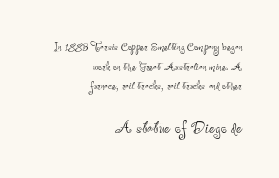
Q: Is the text bold? A: No.
Q: Is the text italic (slanted)? A: Yes.
Q: Is the text underlined? A: No.
Q: How is the paragraph aligned? A: Right-aligned.
Q: Is the spacing between letters normal or unusually wide? A: Normal.
Q: Is the spacing between lines tight, normal or loose? A: Normal.
Q: Which block of text is set in a larger size, the first (top) or the second (bottom)? A: The second (bottom) one.
